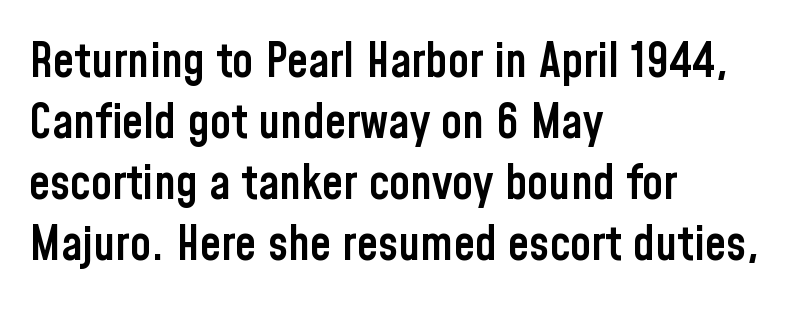
The image shows 48 px semibold, condensed sans-serif type, upright; set left-aligned, normal line spacing (1.27x), normal letter spacing, not underlined; low stroke contrast and a medium x-height.
